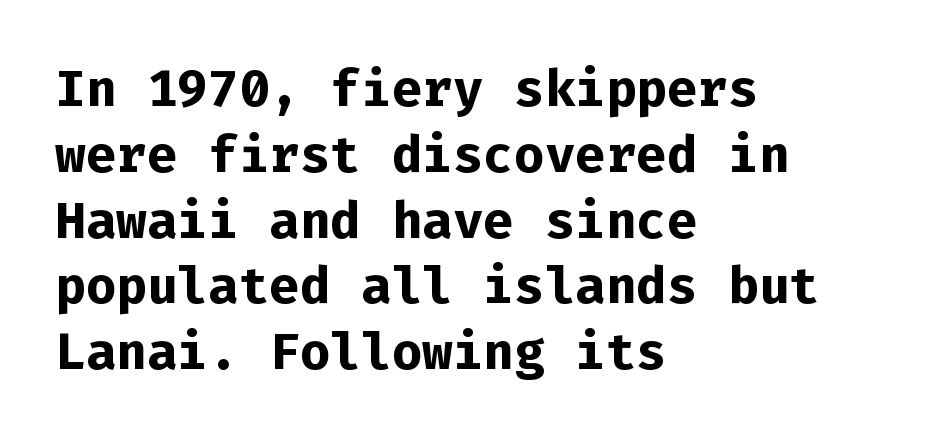
The image shows 51 px bold sans-serif type, upright, monospaced; set left-aligned, normal line spacing (1.29x), normal letter spacing, not underlined; low stroke contrast and a medium x-height.
